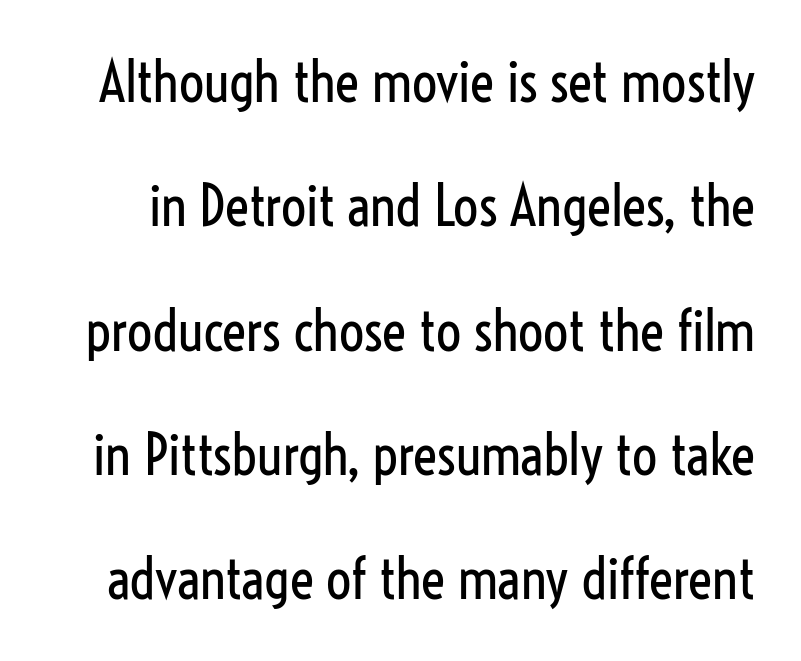
{"serif": "no", "italic": "no", "bold": "no", "weight": "regular", "width": "condensed", "stroke_contrast": "low", "x_height": "medium", "monospaced": "no", "underline": "no", "line_spacing": "loose", "line_spacing_ratio": 2.22, "letter_spacing": "normal", "letter_spacing_em": 0.0, "glyph_px": 56}
